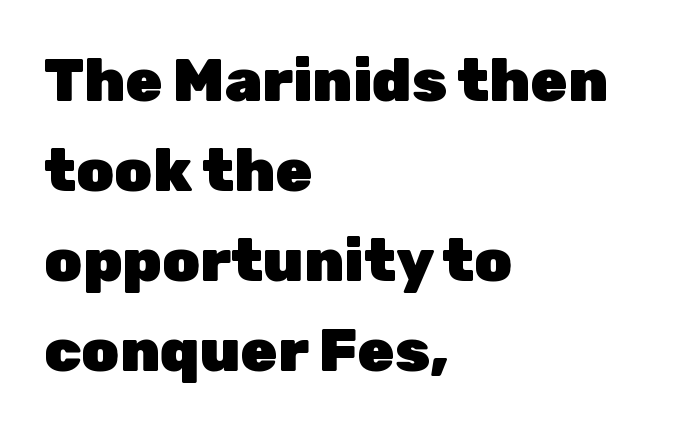
{"serif": "no", "italic": "no", "bold": "yes", "weight": "heavy", "width": "normal", "stroke_contrast": "low", "x_height": "medium", "monospaced": "no", "underline": "no", "align": "left", "line_spacing": "normal", "line_spacing_ratio": 1.5, "letter_spacing": "normal", "letter_spacing_em": 0.0, "glyph_px": 60}
